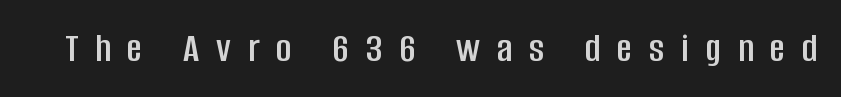
{"serif": "no", "italic": "no", "width": "condensed", "stroke_contrast": "low", "x_height": "large", "monospaced": "no", "underline": "no", "letter_spacing": "wide", "letter_spacing_em": 0.4, "glyph_px": 42}
